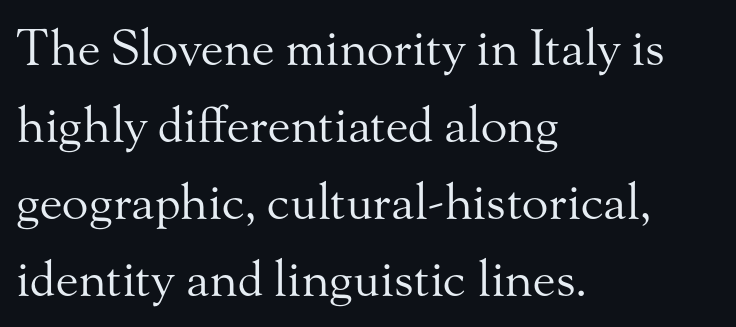
The image shows 49 px regular-weight serif type, upright; set left-aligned, normal line spacing (1.57x), normal letter spacing, not underlined; medium stroke contrast and a small x-height.
